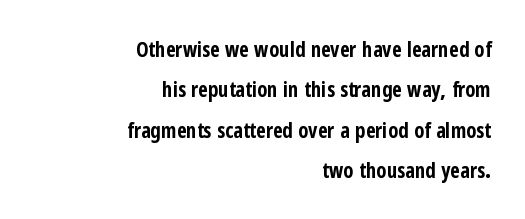
The image shows 21 px bold type, upright; set right-aligned, loose line spacing (1.92x), normal letter spacing, not underlined.
